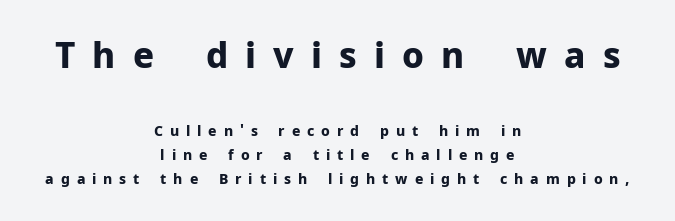
{"serif": "no", "italic": "no", "bold": "yes", "weight": "bold", "width": "normal", "stroke_contrast": "low", "x_height": "medium", "monospaced": "no", "underline": "no", "align": "center", "line_spacing_ratio": 1.73, "letter_spacing": "wide", "letter_spacing_em": 0.49, "larger_block": "first", "size_ratio": 2.5, "glyph_px": 35}
